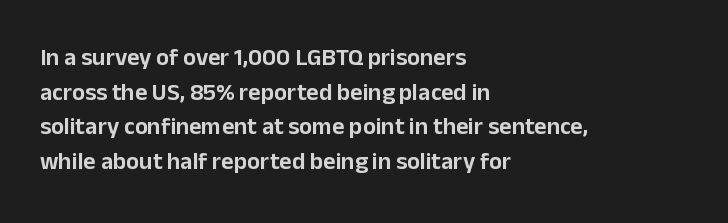
The image shows 24 px text type, upright; set left-aligned, normal line spacing (1.44x), normal letter spacing, not underlined.
